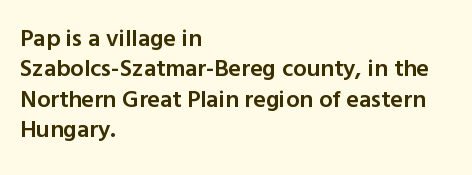
The paragraph shown leans on its left margin. A bit beefed up — I'd call it semibold rather than bold. The area under the type is left untouched. The horizontal fit of the characters is conventional and even. Students, observe: this is what conventionally led text looks like.
